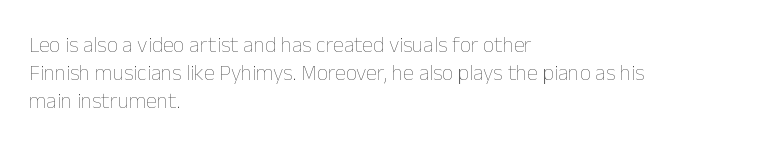
Q: Is the text bold? A: No.
Q: Is the text italic (slanted)? A: No, it is upright.
Q: Is the text underlined? A: No.
Q: How is the paragraph aligned? A: Left-aligned.
Q: Is the spacing between letters normal or unusually wide? A: Normal.
Q: Is the spacing between lines tight, normal or loose? A: Normal.
